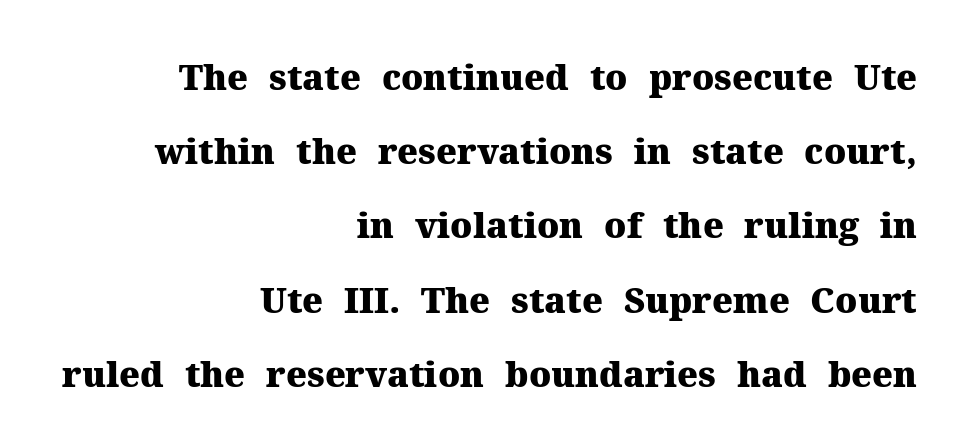
Q: Is the text bold? A: Yes.
Q: Is the text italic (slanted)? A: No, it is upright.
Q: Is the typeface a serif or a sans-serif typeface? A: Serif.
Q: Is the text underlined? A: No.
Q: How is the paragraph aligned? A: Right-aligned.
Q: Is the spacing between letters normal or unusually wide? A: Normal.
Q: Is the spacing between lines tight, normal or loose? A: Loose.
Q: Width (condensed, normal, or wide)? A: Normal.
Q: Stroke contrast? A: Medium.
Q: x-height? A: Medium.
Q: Monospaced? A: No.
